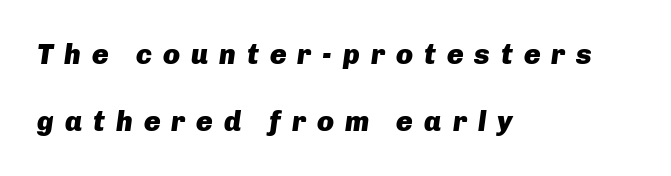
The letters are bold, with thick, heavy strokes. No word sits above an underline. The letters are slanted; this is an italic face. Vertically, the passage feels expansive, rows floating well apart.
